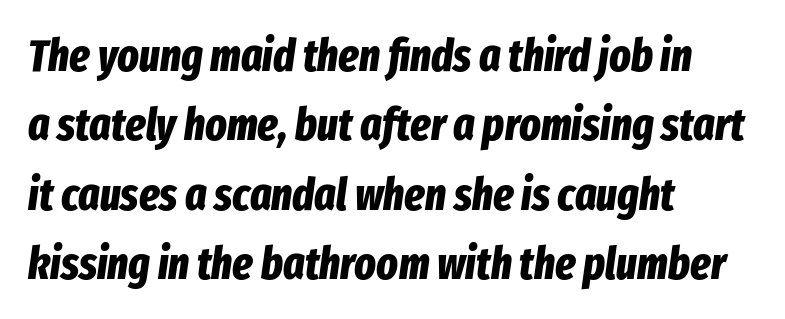
{"italic": "yes", "lean": "right", "slant_degrees": 8, "bold": "yes", "weight": "bold", "width": "condensed", "stroke_contrast": "low", "x_height": "medium", "monospaced": "no", "underline": "no", "align": "left", "line_spacing": "normal", "line_spacing_ratio": 1.54, "letter_spacing": "normal", "letter_spacing_em": 0.0, "glyph_px": 45}
